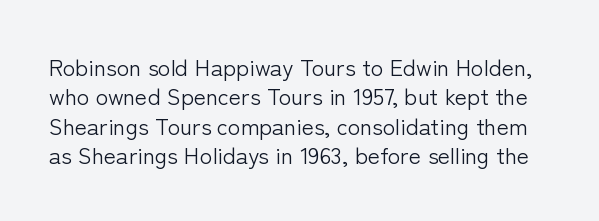
The image shows 23 px text type, upright; set normal line spacing (1.28x), normal letter spacing, not underlined.
